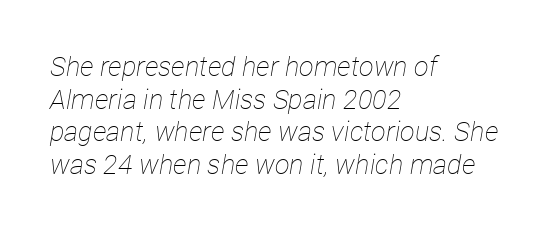
Q: Is the text bold? A: No.
Q: Is the text italic (slanted)? A: Yes, it leans right by about 12 degrees.
Q: Is the text underlined? A: No.
Q: How is the paragraph aligned? A: Left-aligned.
Q: Is the spacing between letters normal or unusually wide? A: Normal.
